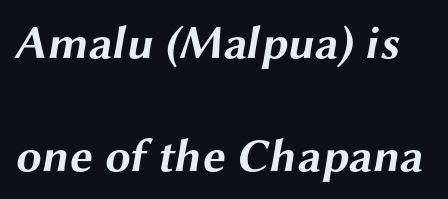
{"serif": "no", "bold": "yes", "weight": "bold", "width": "wide", "stroke_contrast": "medium", "x_height": "medium", "monospaced": "no", "underline": "no", "line_spacing": "loose", "line_spacing_ratio": 2.45, "letter_spacing": "normal", "letter_spacing_em": 0.0, "glyph_px": 46}
